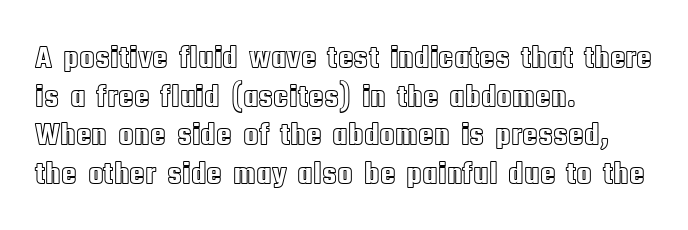
Tracking value appears to be zero — textbook default spacing. The rag falls on the right side of this text block. These lines were composed using upright roman letters. A typesetter would call this proportional, since set widths differ per character. The gap between lines stays unmarked.
